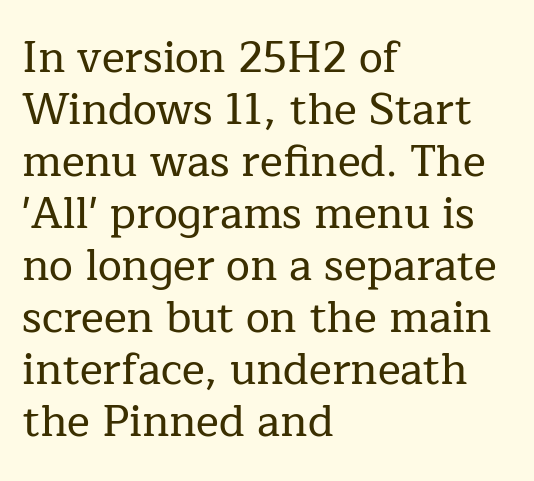
When letters stand straight like this, we call the style roman or upright. Think of a printed novel: that variable character pitch is what you see here. The strip under each line holds only bare page. The typeface chosen for these lines features serifs.
